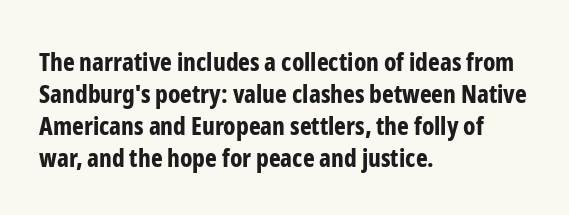
The image shows 25 px bold type, upright; set left-aligned, normal line spacing (1.28x), normal letter spacing, not underlined.
